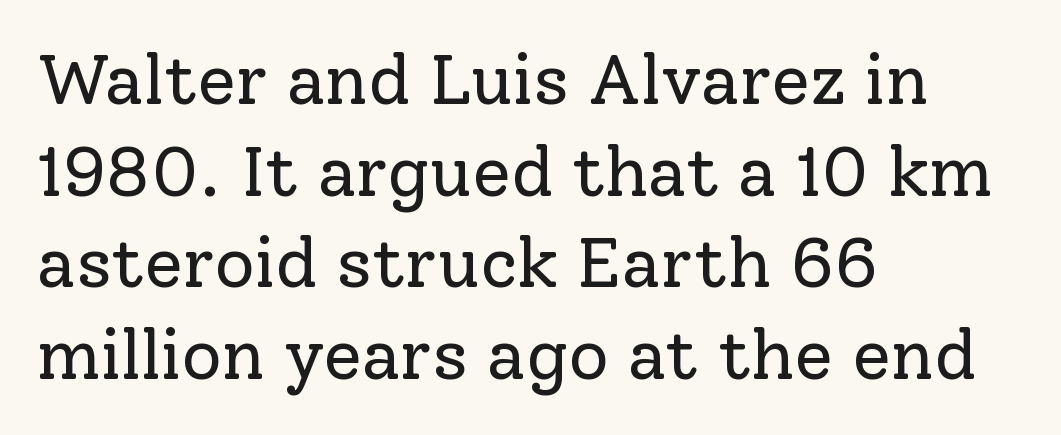
Q: Is the text bold? A: No.
Q: Is the text italic (slanted)? A: No, it is upright.
Q: Is the typeface a serif or a sans-serif typeface? A: Serif.
Q: Is the text underlined? A: No.
Q: How is the paragraph aligned? A: Left-aligned.
Q: Is the spacing between letters normal or unusually wide? A: Normal.
Q: Is the spacing between lines tight, normal or loose? A: Normal.
Q: Width (condensed, normal, or wide)? A: Normal.
Q: Stroke contrast? A: Low.
Q: x-height? A: Medium.
Q: Monospaced? A: No.
